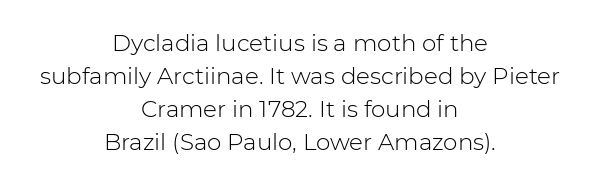
The letters look calm and open, with moderate or lighter stems. Italic: no, the glyphs are upright roman. Compared with typical paragraphs, the rows here are spaced about the same. The face used here is rendered with its standard letterfit. These lines stack symmetrically, like a column narrowing and widening about its center. Honestly, there is no underline to notice here at all.
